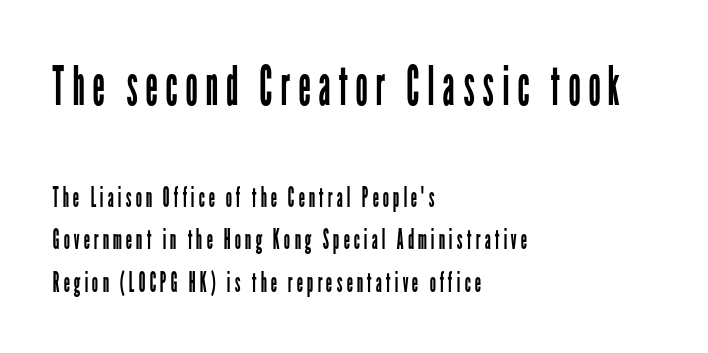
Q: Is the text bold? A: No.
Q: Is the text italic (slanted)? A: No, it is upright.
Q: Is the typeface a serif or a sans-serif typeface? A: Sans-serif.
Q: Is the text underlined? A: No.
Q: How is the paragraph aligned? A: Left-aligned.
Q: Is the spacing between lines tight, normal or loose? A: Normal.
Q: Which block of text is set in a larger size, the first (top) or the second (bottom)? A: The first (top) one.
Q: Width (condensed, normal, or wide)? A: Condensed.
Q: Stroke contrast? A: Low.
Q: x-height? A: Medium.
Q: Monospaced? A: No.
